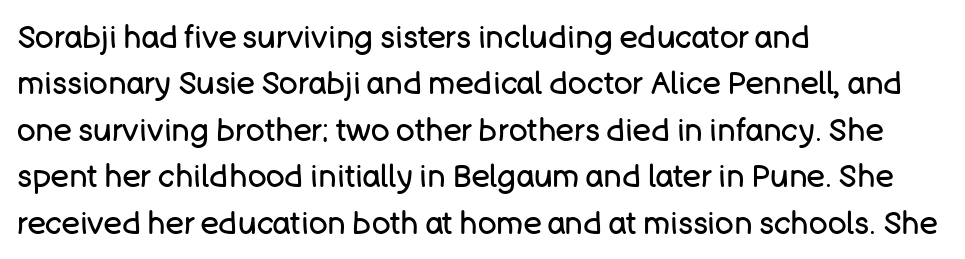
The axis of the letterforms is exactly vertical. How are the letters spaced? Ordinarily, with no added tracking. Leftover space on each line is placed entirely after the last word. The type family on display is of the sans-serif kind. Letters rest on an invisible, unmarked baseline. A normal amount of white space separates one row of letters from the next.
